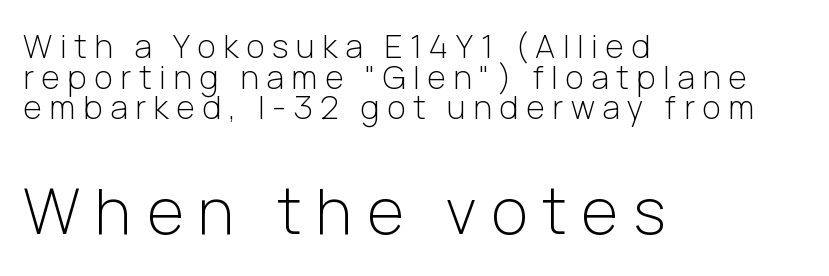
The image shows 63 px light sans-serif type, upright; set left-aligned, tight line spacing (0.96x), unusually wide letter spacing (+0.24 em), not underlined; the second (bottom) block is 1.97x larger; low stroke contrast and a medium x-height.
